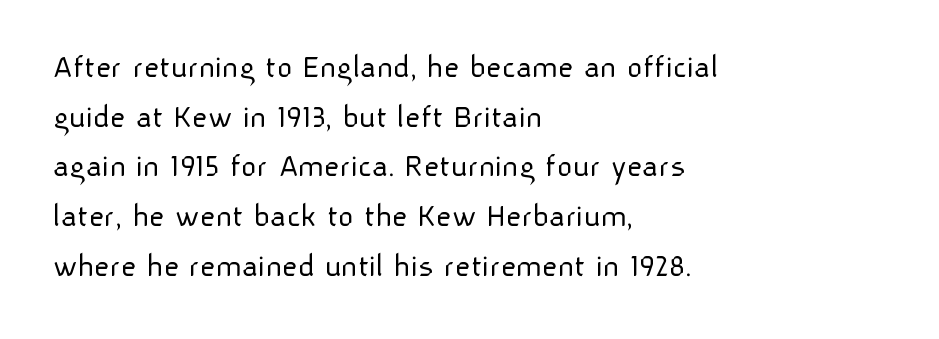
Q: Is the text bold? A: No.
Q: Is the text italic (slanted)? A: No, it is upright.
Q: Is the typeface a serif or a sans-serif typeface? A: Sans-serif.
Q: Is the text underlined? A: No.
Q: How is the paragraph aligned? A: Left-aligned.
Q: Is the spacing between letters normal or unusually wide? A: Normal.
Q: Is the spacing between lines tight, normal or loose? A: Normal.
Q: Width (condensed, normal, or wide)? A: Normal.
Q: Stroke contrast? A: Low.
Q: x-height? A: Medium.
Q: Monospaced? A: No.
